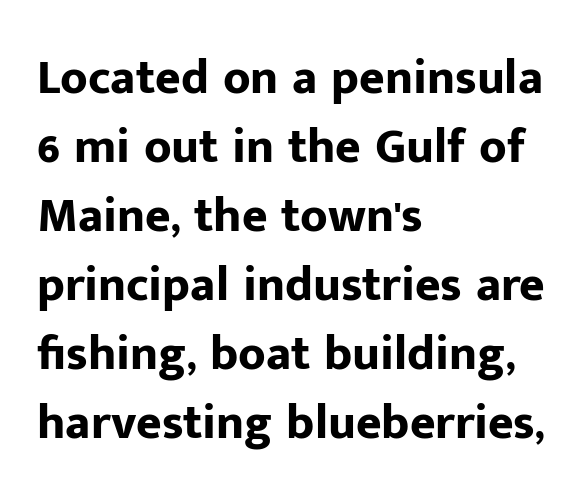
Summary of weight: heavy, a full bold. The block of text has a typical density, with ordinary space between rows. The setting favours the left margin, as ordinary paragraphs usually do. Caption: standard tracking, unaltered. The letters stand upright; this is a roman face. The passage shown is not underscored anywhere.
